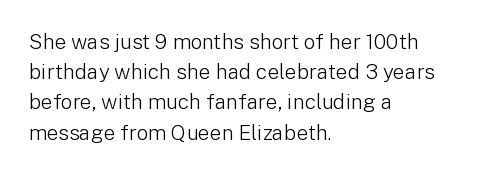
{"italic": "no", "bold": "no", "underline": "no", "align": "left", "line_spacing": "normal", "line_spacing_ratio": 1.44, "letter_spacing": "normal", "letter_spacing_em": 0.0, "glyph_px": 21}
